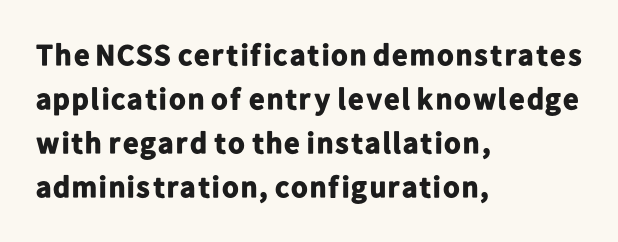
Q: Is the text bold? A: Yes.
Q: Is the text italic (slanted)? A: No, it is upright.
Q: Is the typeface a serif or a sans-serif typeface? A: Sans-serif.
Q: Is the text underlined? A: No.
Q: How is the paragraph aligned? A: Left-aligned.
Q: Is the spacing between letters normal or unusually wide? A: Normal.
Q: Is the spacing between lines tight, normal or loose? A: Normal.
Q: Width (condensed, normal, or wide)? A: Normal.
Q: Stroke contrast? A: Low.
Q: x-height? A: Medium.
Q: Monospaced? A: No.
